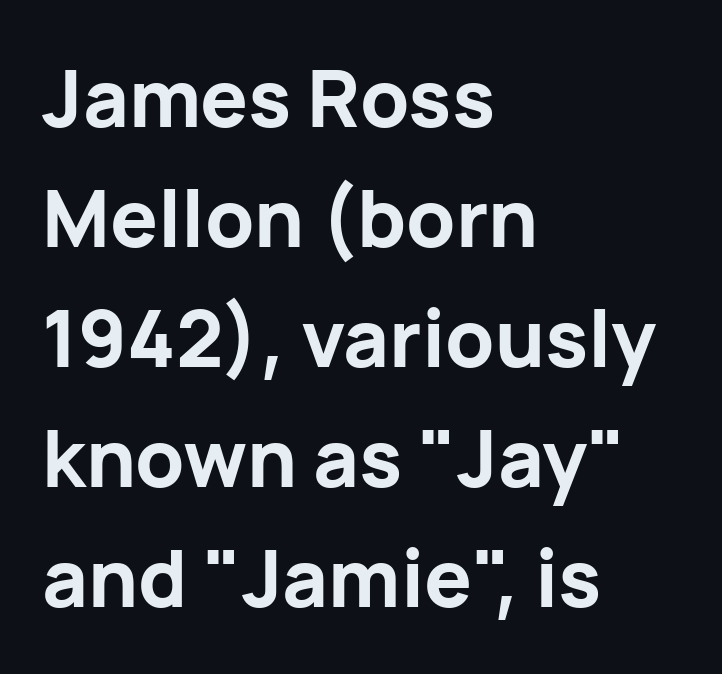
Ordinary non-slanted type is in use. The rendering anchors every line to the left-hand side. The baseline area is clear. The typesetting leans heavy: a genuine bold.
